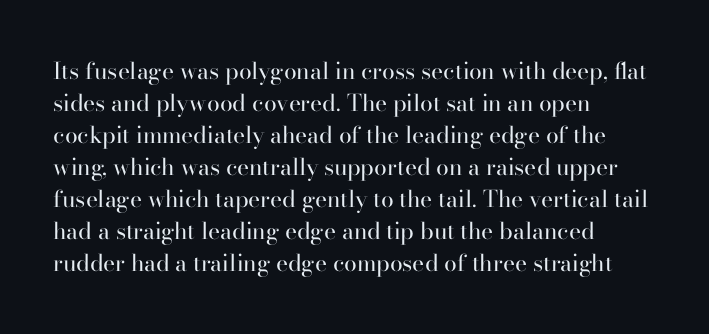
The image shows 23 px text type, upright; set left-aligned, normal line spacing (1.39x), normal letter spacing, not underlined.
